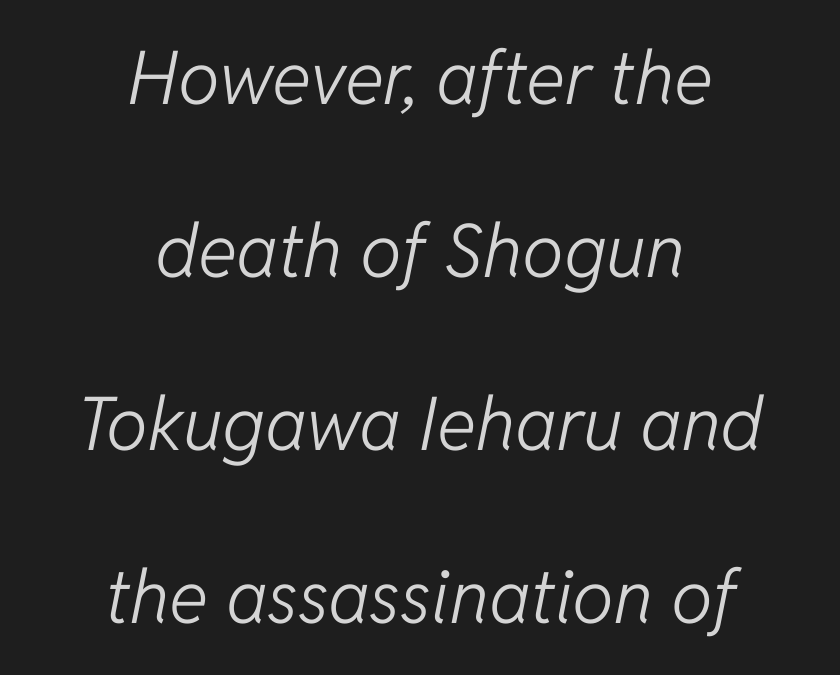
Nothing unusual about the tracking: characters are spaced as the font intends. Centered paragraph, ragged on both sides. You could not count columns in this text — the font is proportionally spaced. The typography opts for an oblique posture over an upright one. Type without underlining. No heavy texture on the line: the type isn't bold.
